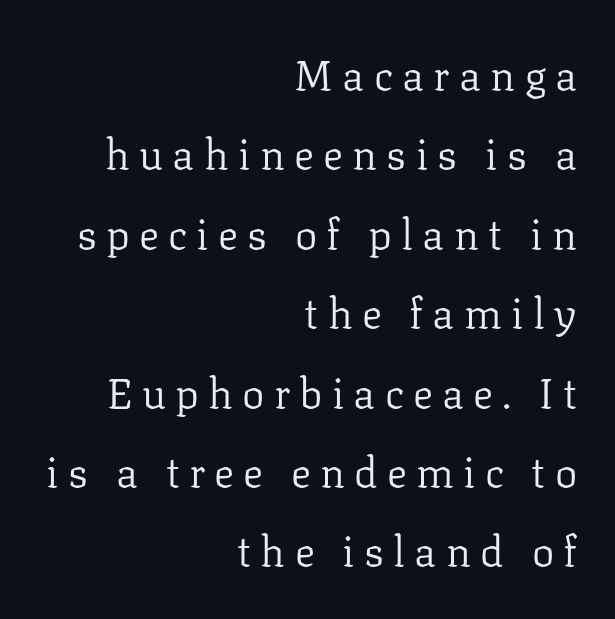
The image shows 42 px regular-weight serif type, upright; set right-aligned, line spacing 1.89x, unusually wide letter spacing (+0.22 em), not underlined; low stroke contrast and a medium x-height.
